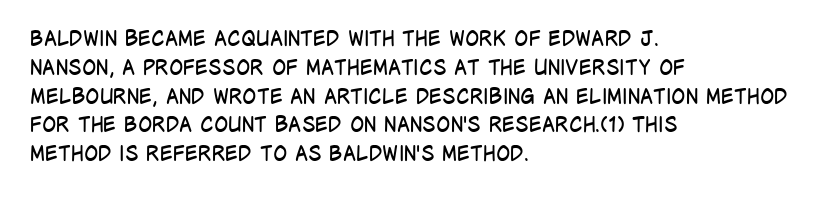
Q: Is the text bold? A: No.
Q: Is the text italic (slanted)? A: No, it is upright.
Q: Is the text underlined? A: No.
Q: How is the paragraph aligned? A: Left-aligned.
Q: Is the spacing between letters normal or unusually wide? A: Normal.
Q: Is the spacing between lines tight, normal or loose? A: Normal.
